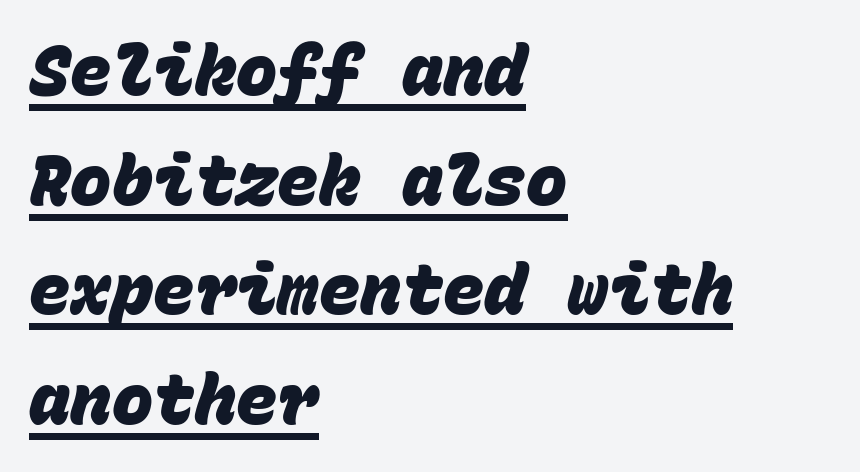
The image shows 69 px heavy sans-serif type, monospaced; set left-aligned, normal line spacing (1.59x), normal letter spacing, underlined; low stroke contrast and a large x-height.
